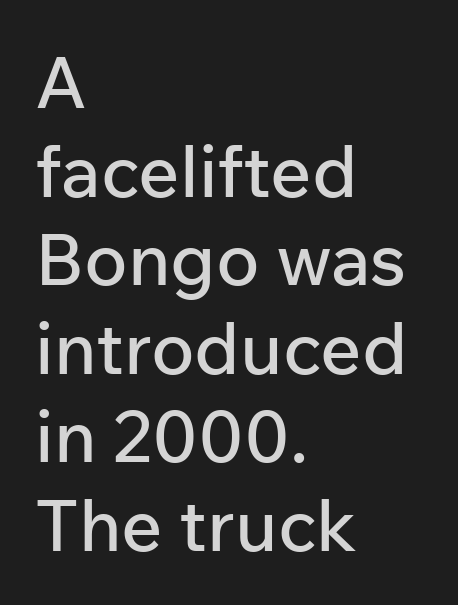
A student would call this left alignment; a typographer would say flush left, rag right. Characters follow at the spacing the type designer built in. Serif or sans? Sans — the stroke terminals are bare. Upright lettering throughout. The passage shown is typed in a proportional face where columns would drift. Unmarked baselines from the first word to the last.
